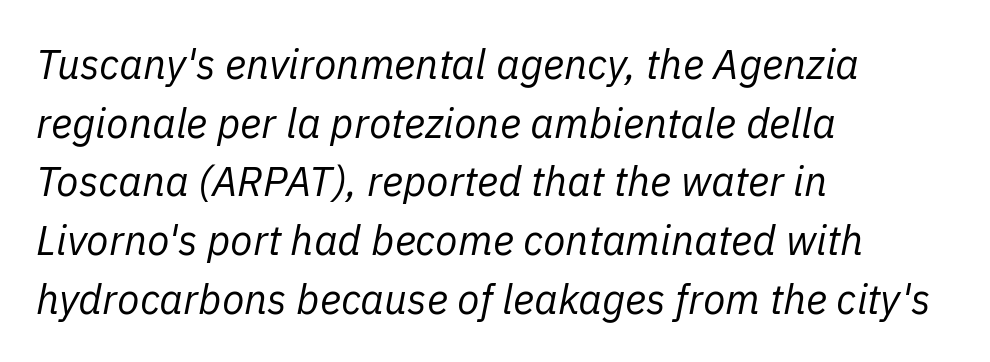
{"italic": "yes", "lean": "right", "slant_degrees": 11, "bold": "no", "weight": "regular", "width": "normal", "stroke_contrast": "low", "x_height": "medium", "monospaced": "no", "underline": "no", "align": "left", "line_spacing": "normal", "line_spacing_ratio": 1.43, "letter_spacing": "normal", "letter_spacing_em": 0.0, "glyph_px": 41}
